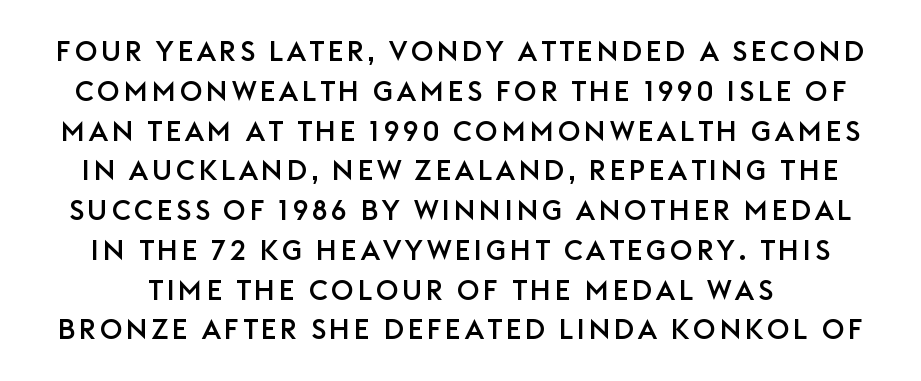
The image shows 28 px sans-serif type, upright; set normal line spacing (1.42x), not underlined; low stroke contrast and a large x-height.
